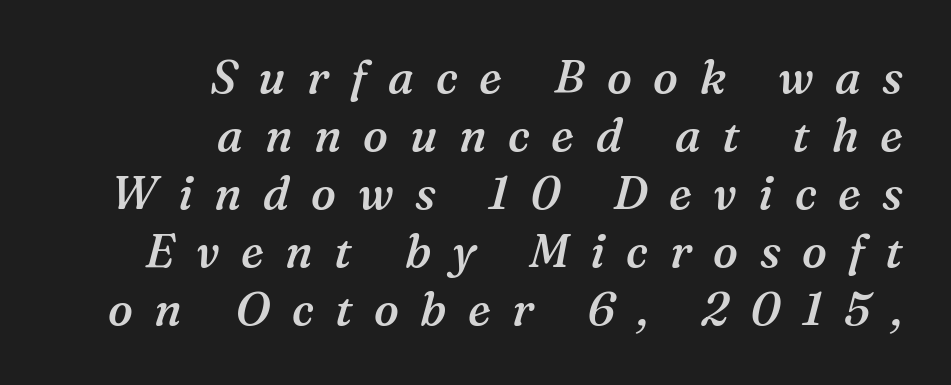
Q: Is the text bold? A: Semi-bold.
Q: Is the text italic (slanted)? A: Yes, it leans right by about 16 degrees.
Q: Is the typeface a serif or a sans-serif typeface? A: Serif.
Q: Is the text underlined? A: No.
Q: How is the paragraph aligned? A: Right-aligned.
Q: Is the spacing between letters normal or unusually wide? A: Unusually wide.
Q: Is the spacing between lines tight, normal or loose? A: Normal.
Q: Width (condensed, normal, or wide)? A: Normal.
Q: Stroke contrast? A: Medium.
Q: x-height? A: Medium.
Q: Monospaced? A: No.
